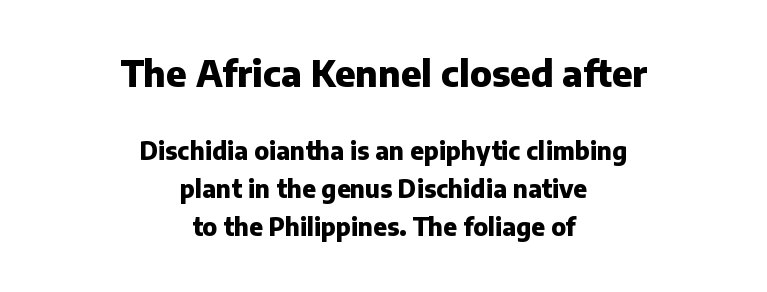
The image shows 36 px heavy sans-serif type, upright; set centered, normal line spacing (1.59x), normal letter spacing, not underlined; the first (top) block is 1.5x larger; low stroke contrast and a medium x-height.
